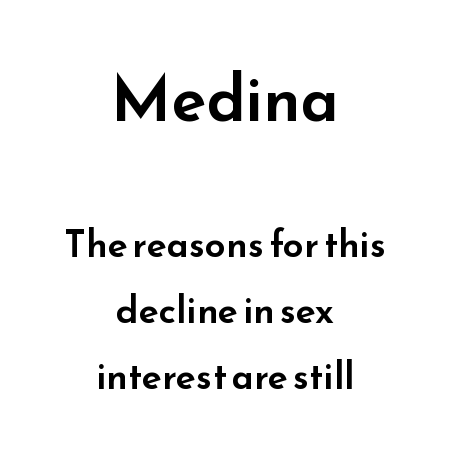
Q: Is the text italic (slanted)? A: No, it is upright.
Q: Is the typeface a serif or a sans-serif typeface? A: Sans-serif.
Q: Is the text underlined? A: No.
Q: How is the paragraph aligned? A: Centered.
Q: Is the spacing between letters normal or unusually wide? A: Normal.
Q: Which block of text is set in a larger size, the first (top) or the second (bottom)? A: The first (top) one.
Q: Width (condensed, normal, or wide)? A: Wide.
Q: Stroke contrast? A: Low.
Q: x-height? A: Small.
Q: Monospaced? A: No.
